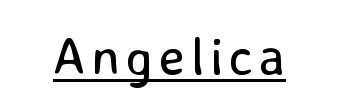
Examine the stroke ends and you'll find no serifs. Stroke mass is kept to a normal reading level or below. The axis of the letterforms is exactly vertical. Here the designer chose a conventional face with non-uniform glyph widths. The typesetter has applied underlining to the passage shown.
